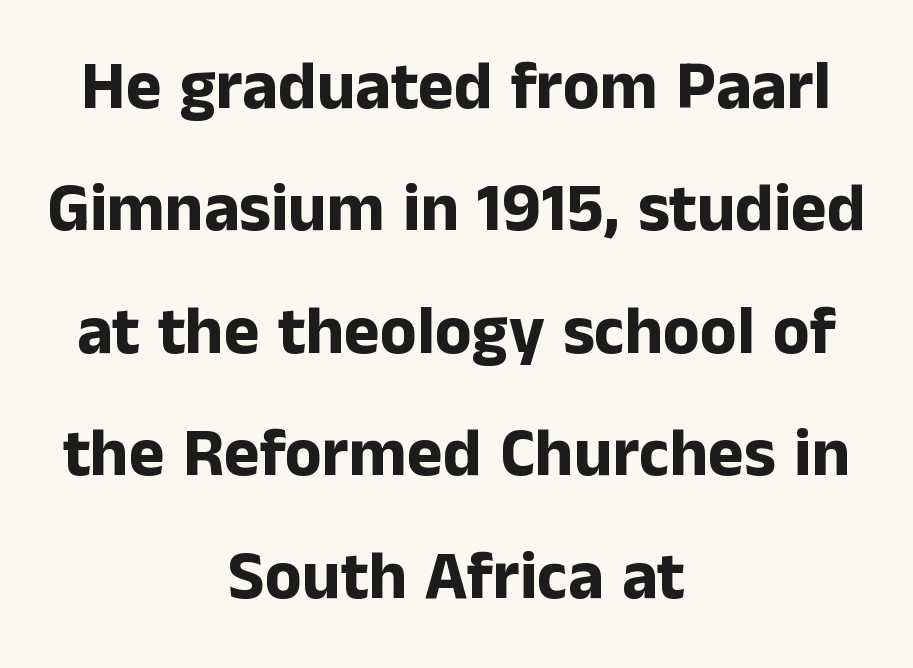
Q: Is the text bold? A: Yes.
Q: Is the text italic (slanted)? A: No, it is upright.
Q: Is the typeface a serif or a sans-serif typeface? A: Sans-serif.
Q: Is the text underlined? A: No.
Q: How is the paragraph aligned? A: Centered.
Q: Is the spacing between letters normal or unusually wide? A: Normal.
Q: Width (condensed, normal, or wide)? A: Normal.
Q: Stroke contrast? A: Low.
Q: x-height? A: Medium.
Q: Monospaced? A: No.
